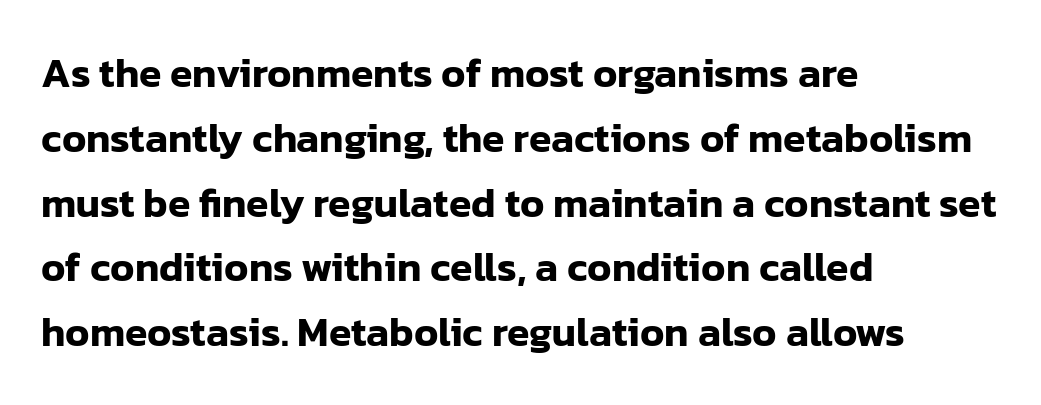
The image shows 41 px sans-serif type, upright; set left-aligned, normal line spacing (1.58x), normal letter spacing, not underlined; low stroke contrast and a medium x-height.
